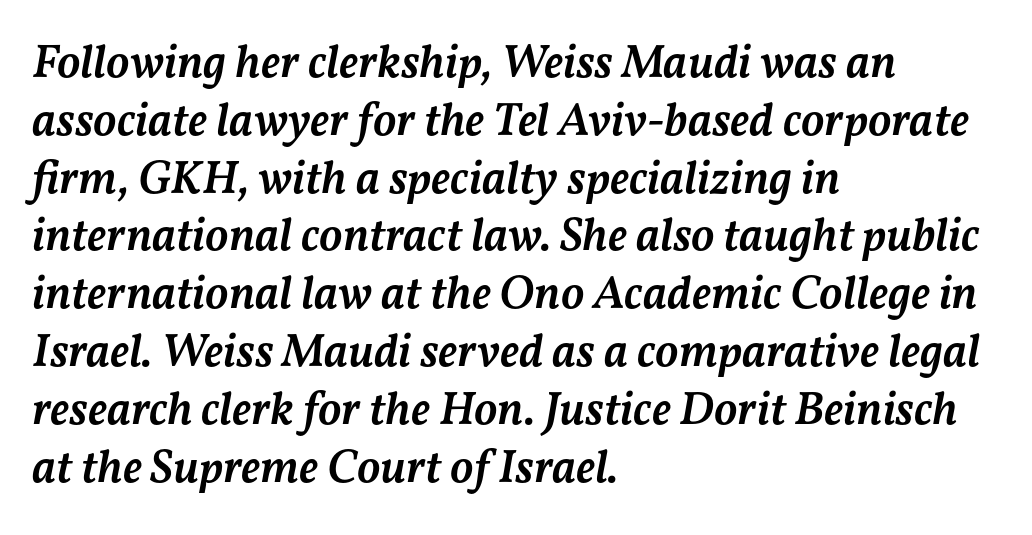
Slanted lettering throughout. This is the in-between weight designers call semibold or demi. The words here are not underlined. Short and long lines alike share a common starting point at left. Looks like regular typesetting: each glyph gets only the width it needs. Words appear dense and cohesive because spacing is normal.
